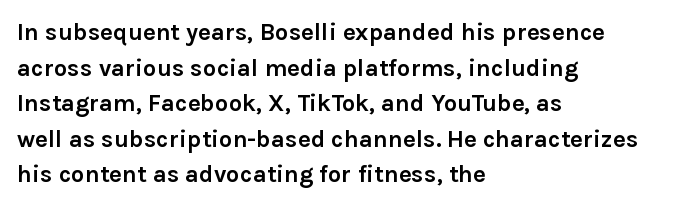
The image shows 24 px bold type, upright; set left-aligned, normal line spacing (1.48x), normal letter spacing, not underlined.
